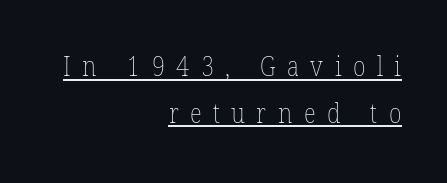
The letters advance in unequal steps, a hallmark of proportional type. The lettering holds an erect, upright posture throughout. This sample uses expanded letter spacing, leaving extra air between glyphs. The letters look calm and open, with moderate or lighter stems. One glance says typical: line gaps are just what's usual.
